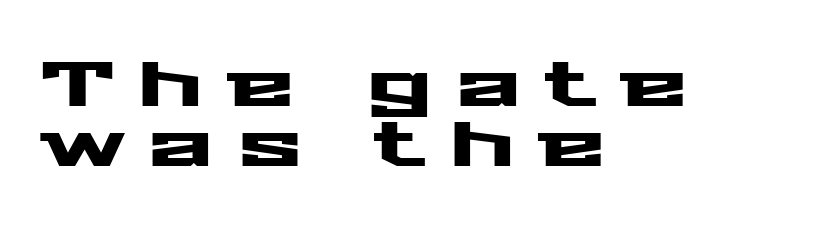
Notice how descenders almost collide with the ascenders below — that's tight leading. Typeset ragged right — the left edge is the straight one. Glyph-to-glyph distance is far greater than everyday printed text. Classification — sans serif.
